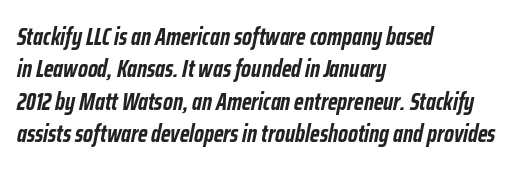
Looking at the ascenders, they clearly lean. Has an underline been added? It has not. This block has exactly the height ordinary leading produces. Which margin do the lines hug? The left one — the right edge is uneven. This is heavy type, rendered in bold. The letterforms sit shoulder to shoulder at normal distance.
